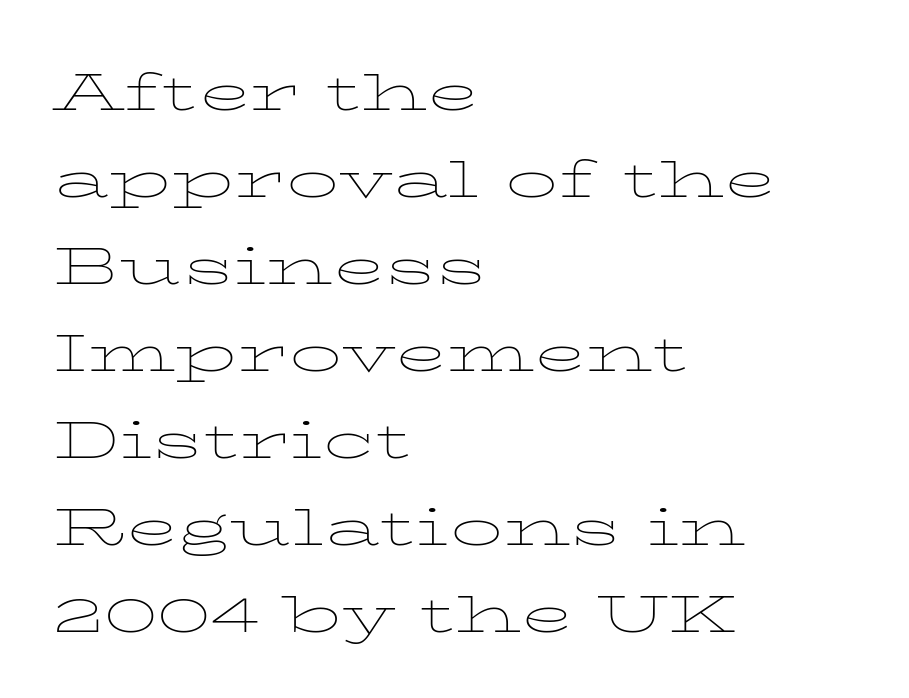
Q: Is the text bold? A: No.
Q: Is the text italic (slanted)? A: No, it is upright.
Q: Is the text underlined? A: No.
Q: How is the paragraph aligned? A: Left-aligned.
Q: Is the spacing between letters normal or unusually wide? A: Normal.
Q: Is the spacing between lines tight, normal or loose? A: Normal.
Q: Width (condensed, normal, or wide)? A: Wide.
Q: Stroke contrast? A: Low.
Q: x-height? A: Medium.
Q: Monospaced? A: No.
